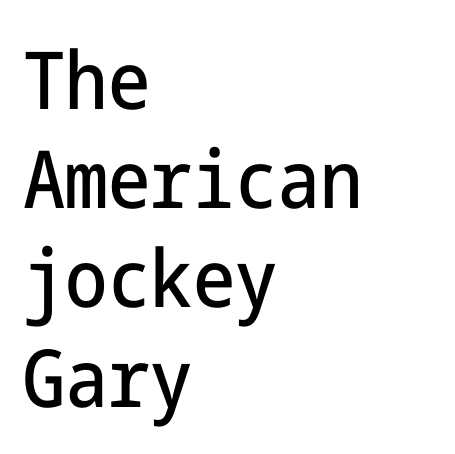
{"serif": "no", "italic": "no", "width": "condensed", "stroke_contrast": "low", "x_height": "medium", "underline": "no", "align": "left", "line_spacing_ratio": 1.24, "letter_spacing": "normal", "letter_spacing_em": 0.0, "glyph_px": 80}
